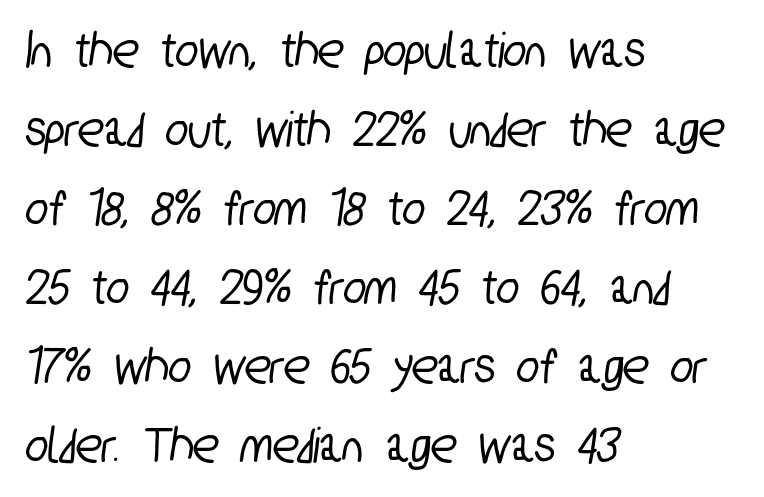
The image shows 53 px condensed sans-serif type; set left-aligned, normal line spacing (1.49x), normal letter spacing, not underlined; low stroke contrast and a medium x-height.
